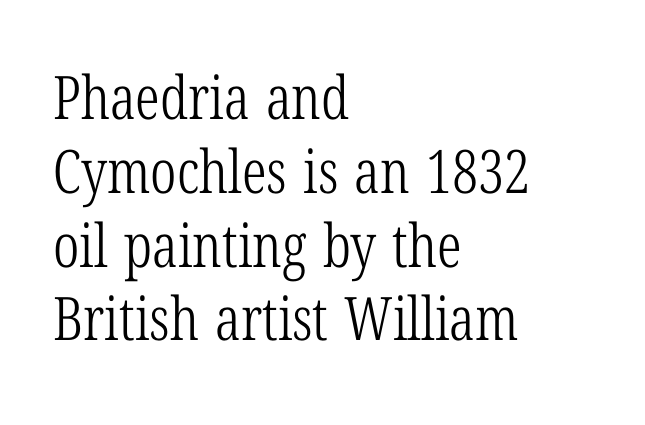
{"serif": "yes", "italic": "no", "bold": "no", "weight": "light", "width": "condensed", "stroke_contrast": "low", "x_height": "medium", "monospaced": "no", "underline": "no", "align": "left", "line_spacing_ratio": 1.23, "letter_spacing": "normal", "letter_spacing_em": 0.0, "glyph_px": 60}
